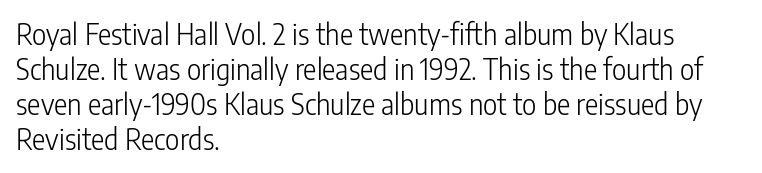
Is this a sans? Yes — the strokes have no serifs. The lines are quadded left. Any mark beneath the type? The region is blank. Weight: not bold — regular or lighter. The rendering uses a moderate line-height, typical for paragraphs.
